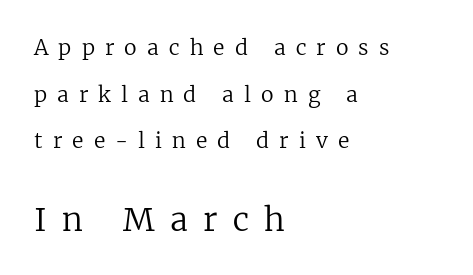
The image shows 32 px regular-weight serif type, upright; set left-aligned, loose line spacing (2.22x), unusually wide letter spacing (+0.48 em), not underlined; the second (bottom) block is 1.52x larger; low stroke contrast and a medium x-height.
